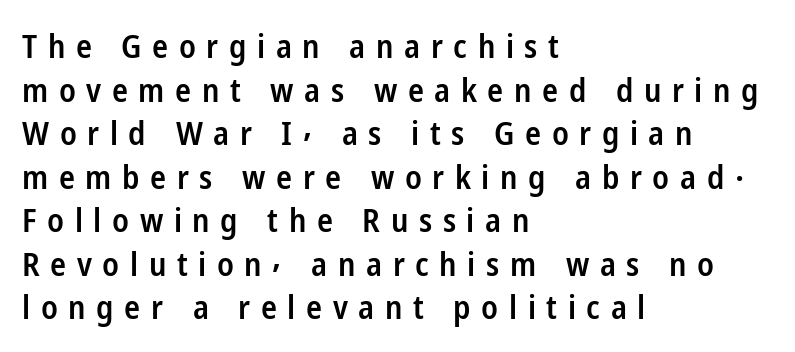
{"serif": "no", "italic": "no", "bold": "semi", "weight": "semibold", "width": "condensed", "stroke_contrast": "low", "x_height": "medium", "monospaced": "no", "underline": "no", "align": "left", "line_spacing": "normal", "line_spacing_ratio": 1.32, "letter_spacing": "wide", "letter_spacing_em": 0.32, "glyph_px": 33}
